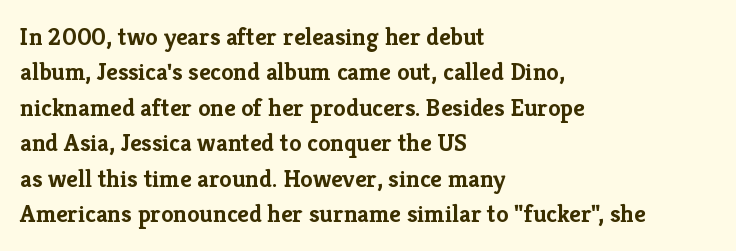
{"italic": "no", "bold": "yes", "underline": "no", "align": "left", "line_spacing": "normal", "line_spacing_ratio": 1.42, "letter_spacing": "normal", "letter_spacing_em": 0.0, "glyph_px": 25}
